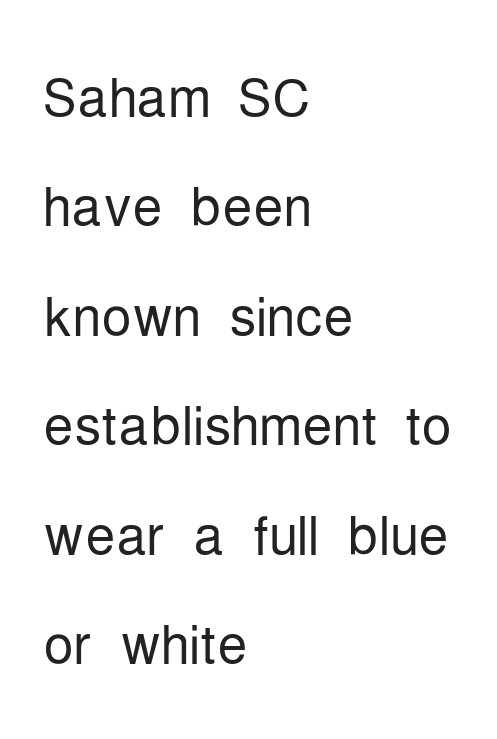
The image shows 75 px light, condensed sans-serif type, upright; set left-aligned, normal line spacing (1.46x), normal letter spacing, not underlined; low stroke contrast and a medium x-height.
